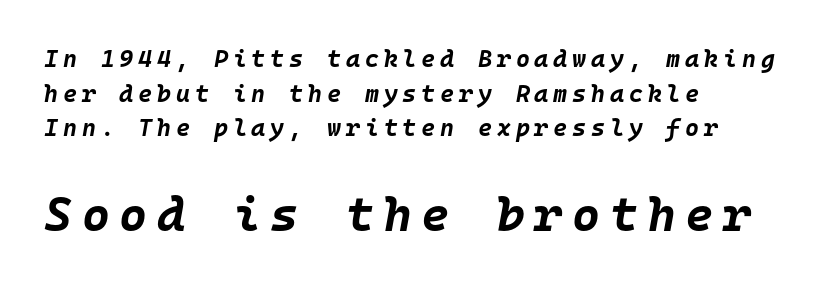
Q: Is the text bold? A: Yes.
Q: Is the text italic (slanted)? A: Yes, it leans right by about 10 degrees.
Q: Is the text underlined? A: No.
Q: How is the paragraph aligned? A: Left-aligned.
Q: Is the spacing between letters normal or unusually wide? A: Unusually wide.
Q: Is the spacing between lines tight, normal or loose? A: Normal.
Q: Which block of text is set in a larger size, the first (top) or the second (bottom)? A: The second (bottom) one.
Q: Width (condensed, normal, or wide)? A: Normal.
Q: Stroke contrast? A: Low.
Q: x-height? A: Large.
Q: Monospaced? A: Yes.
